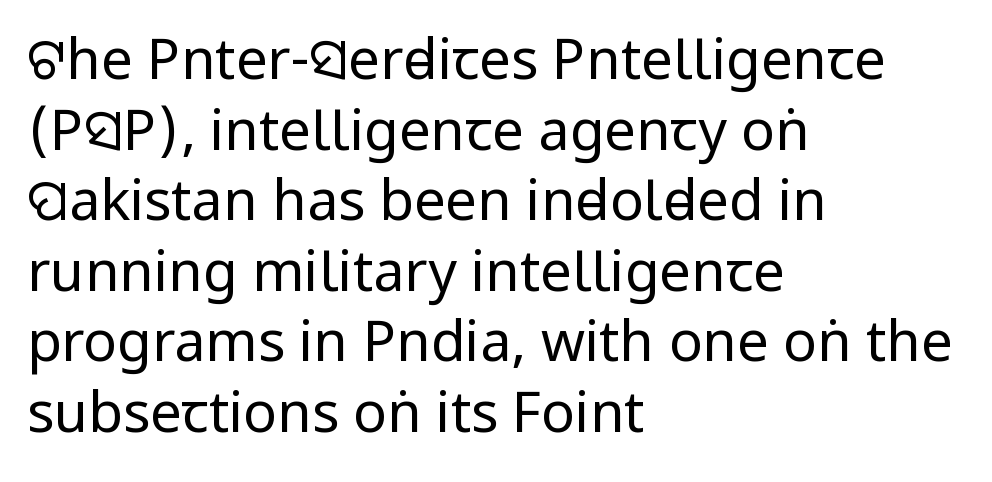
The image shows 56 px regular-weight, condensed sans-serif type, upright; set left-aligned, normal line spacing (1.26x), normal letter spacing, not underlined; low stroke contrast and a large x-height.
